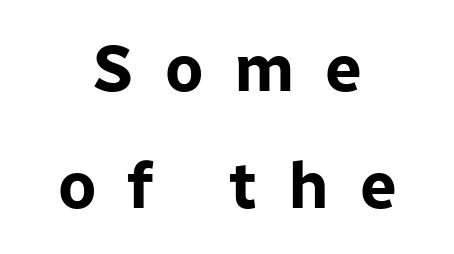
{"serif": "no", "italic": "no", "bold": "yes", "weight": "bold", "width": "normal", "stroke_contrast": "low", "x_height": "medium", "monospaced": "no", "underline": "no", "align": "center", "line_spacing_ratio": 1.8, "letter_spacing": "wide", "letter_spacing_em": 0.47, "glyph_px": 65}
